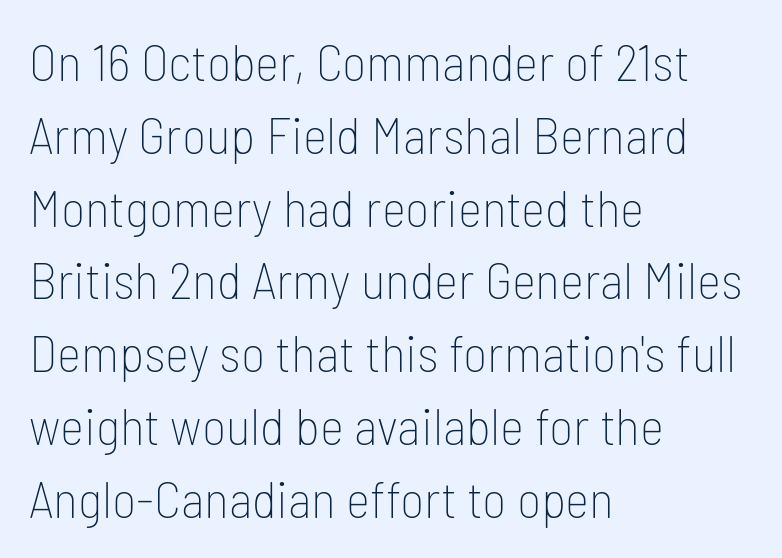
Q: Is the text bold? A: No.
Q: Is the text italic (slanted)? A: No, it is upright.
Q: Is the typeface a serif or a sans-serif typeface? A: Sans-serif.
Q: Is the text underlined? A: No.
Q: How is the paragraph aligned? A: Left-aligned.
Q: Is the spacing between letters normal or unusually wide? A: Normal.
Q: Is the spacing between lines tight, normal or loose? A: Normal.
Q: Width (condensed, normal, or wide)? A: Condensed.
Q: Stroke contrast? A: Low.
Q: x-height? A: Medium.
Q: Monospaced? A: No.
